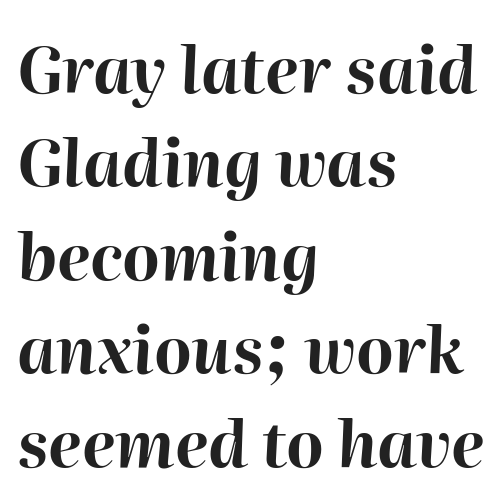
The face used here is proportionally spaced, like ordinary book or web type. No word sits above an underline. The compositor pushed each line to the left boundary. The typography opts for an oblique posture over an upright one.
